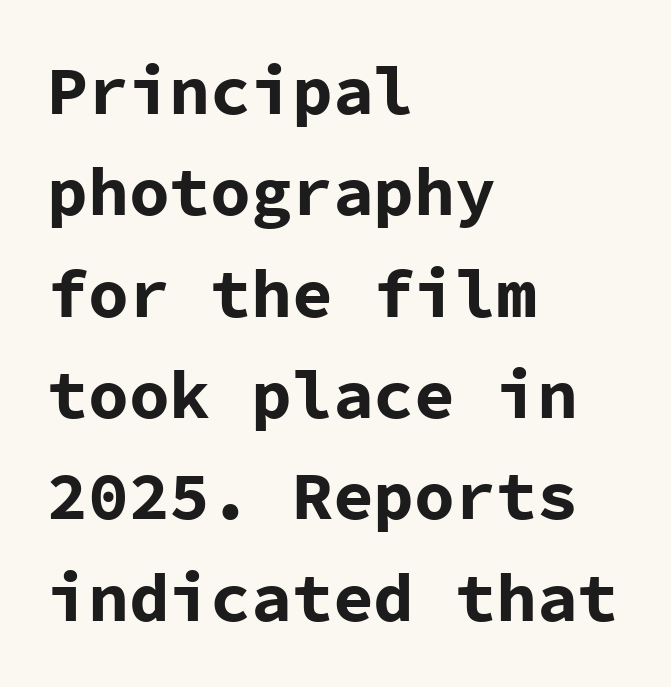
{"serif": "no", "italic": "no", "bold": "yes", "weight": "bold", "width": "normal", "stroke_contrast": "low", "x_height": "medium", "monospaced": "yes", "underline": "no", "align": "left", "line_spacing": "normal", "line_spacing_ratio": 1.49, "letter_spacing": "normal", "letter_spacing_em": 0.0, "glyph_px": 68}
